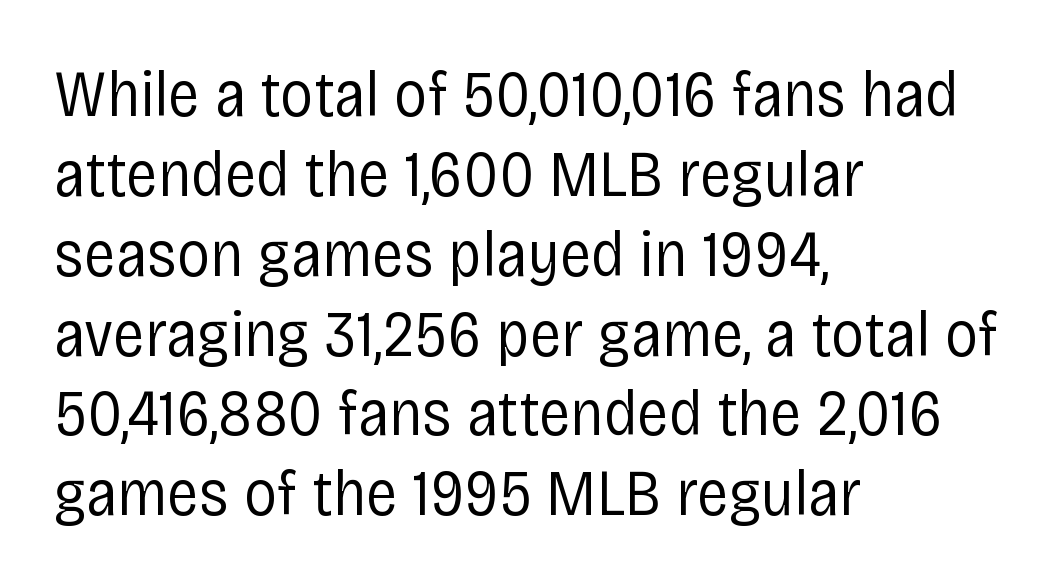
{"serif": "no", "italic": "no", "bold": "no", "weight": "regular", "width": "condensed", "stroke_contrast": "low", "x_height": "large", "monospaced": "no", "underline": "no", "align": "left", "line_spacing_ratio": 1.21, "letter_spacing": "normal", "letter_spacing_em": 0.0, "glyph_px": 66}
